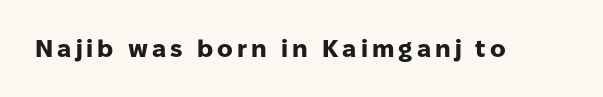
{"italic": "no", "bold": "yes", "underline": "no", "glyph_px": 24}
